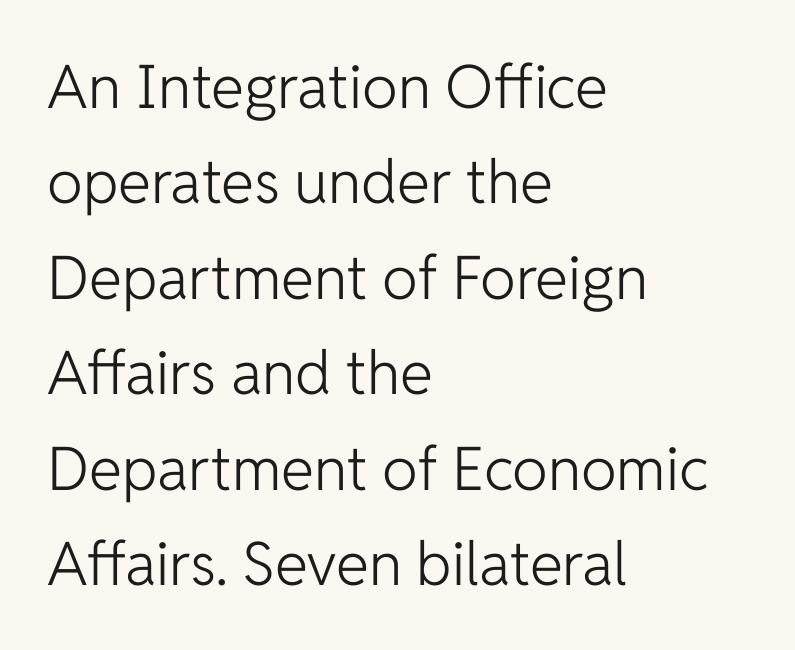
The foot of each line stays bare and open. You could not count columns in this text — the font is proportionally spaced. Reading down the column, the eye jumps a familiar distance to each next line. In terms of letterspacing, this is plain default setting. Unlike italic type, these characters show no tilt at all. In CSS terms this would be text-align: left.
